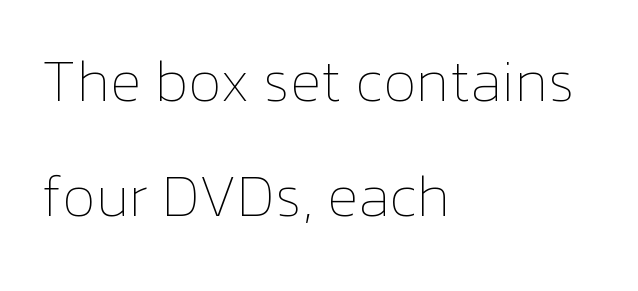
The image shows 59 px thin type, upright; set left-aligned, loose line spacing (1.95x), normal letter spacing, not underlined; low stroke contrast and a medium x-height.
